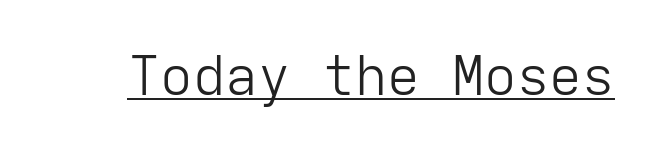
{"serif": "no", "italic": "no", "bold": "no", "weight": "light", "width": "normal", "stroke_contrast": "low", "x_height": "medium", "monospaced": "yes", "underline": "yes", "letter_spacing": "normal", "letter_spacing_em": 0.0, "glyph_px": 54}
